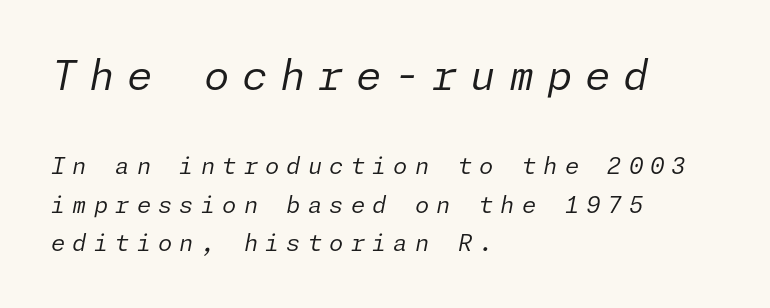
{"italic": "yes", "lean": "right", "slant_degrees": 11, "bold": "no", "weight": "regular", "width": "normal", "stroke_contrast": "low", "x_height": "medium", "underline": "no", "align": "left", "line_spacing": "normal", "line_spacing_ratio": 1.67, "letter_spacing": "wide", "letter_spacing_em": 0.31, "larger_block": "first", "size_ratio": 1.78, "glyph_px": 41}
